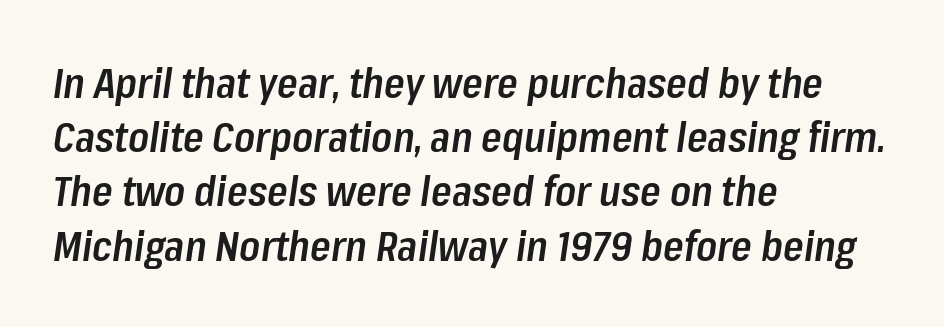
The string is rendered with underlining switched off. The rendering uses a moderate line-height, typical for paragraphs. Compared with an ordinary text face, these strokes are moderately heavier — a semibold. The rendering uses natural spacing where letterforms have individual widths. Left-aligned paragraph, ragged on the right.
